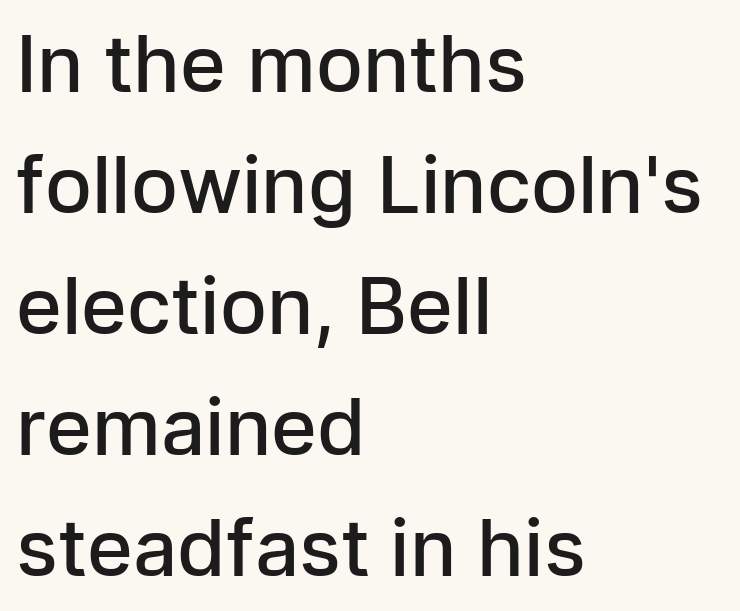
Does the type have serifs? No, each stem ends abruptly. Students, this is semibold: more ink than regular, less than bold. Descenders hang freely into open space. You can tell it's not italic because the verticals are truly vertical. Look at the tracking — it's just the regular setting, nothing added.
